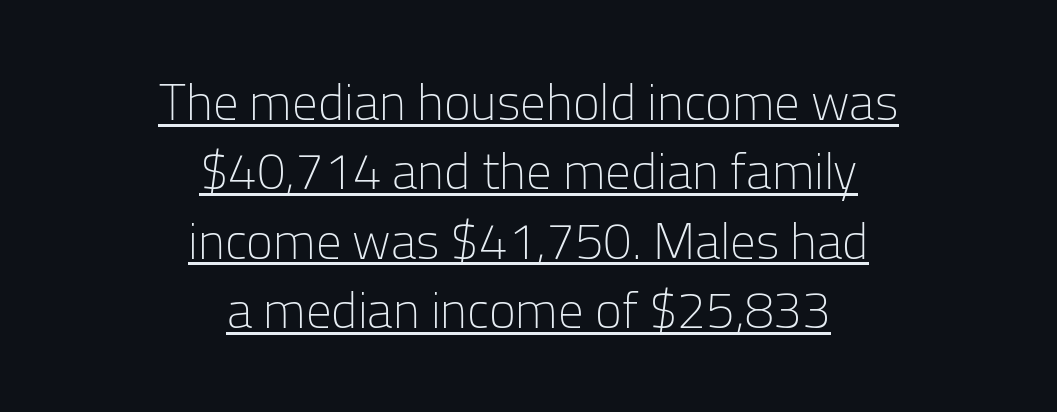
{"serif": "no", "italic": "no", "bold": "no", "weight": "light", "width": "normal", "stroke_contrast": "low", "x_height": "medium", "monospaced": "no", "underline": "yes", "align": "center", "line_spacing": "normal", "line_spacing_ratio": 1.36, "letter_spacing": "normal", "letter_spacing_em": 0.0, "glyph_px": 51}
